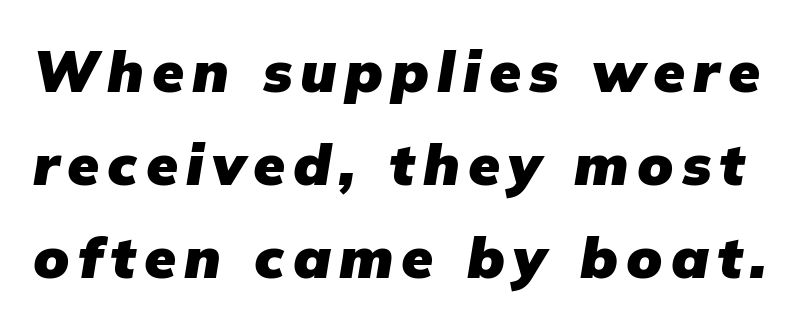
This is oblique type, the kind used for emphasis or titles. Successive baselines arrive at the customary interval. I'd describe the lettering as bold — thick and assertive. The passage shown is typed in a proportional face where columns would drift.
